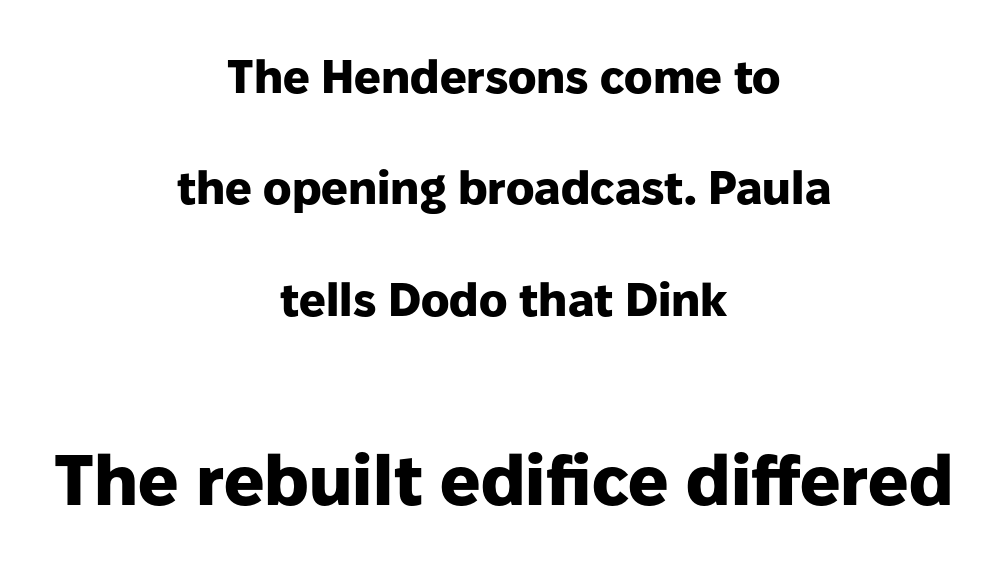
Q: Is the text bold? A: Yes.
Q: Is the text italic (slanted)? A: No, it is upright.
Q: Is the typeface a serif or a sans-serif typeface? A: Sans-serif.
Q: Is the text underlined? A: No.
Q: How is the paragraph aligned? A: Centered.
Q: Is the spacing between letters normal or unusually wide? A: Normal.
Q: Is the spacing between lines tight, normal or loose? A: Loose.
Q: Which block of text is set in a larger size, the first (top) or the second (bottom)? A: The second (bottom) one.
Q: Width (condensed, normal, or wide)? A: Normal.
Q: Stroke contrast? A: Low.
Q: x-height? A: Medium.
Q: Monospaced? A: No.
